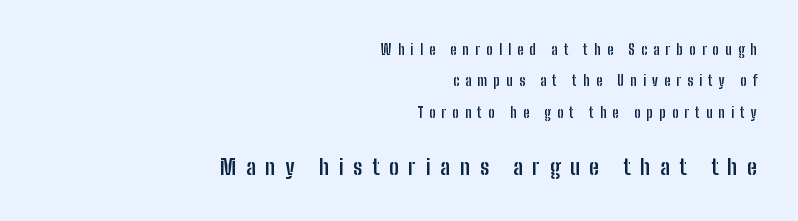
Q: Is the text bold? A: Yes.
Q: Is the text italic (slanted)? A: No, it is upright.
Q: Is the text underlined? A: No.
Q: How is the paragraph aligned? A: Right-aligned.
Q: Is the spacing between letters normal or unusually wide? A: Unusually wide.
Q: Is the spacing between lines tight, normal or loose? A: Loose.
Q: Which block of text is set in a larger size, the first (top) or the second (bottom)? A: The second (bottom) one.
